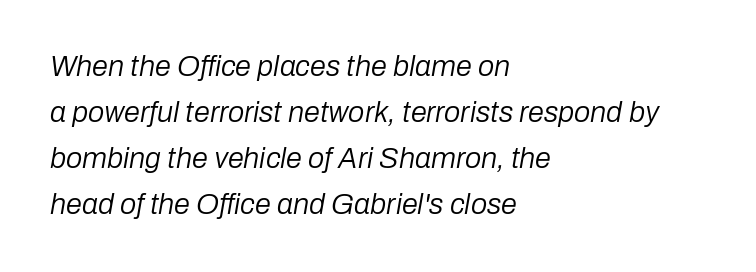
The image shows 29 px regular-weight type, italic (leaning right); set left-aligned, normal line spacing (1.59x), normal letter spacing, not underlined; low stroke contrast and a medium x-height.
